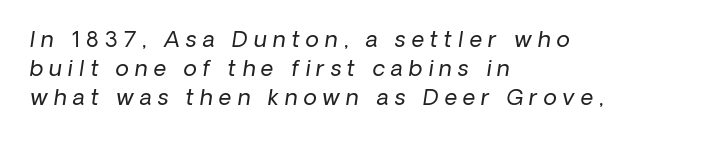
Interline gaps are of average width in this sample. The specimen reads as italic at a glance. Ink coverage per letter is moderate at most. Line starts are locked; line ends wander. The area under the type is left untouched.
